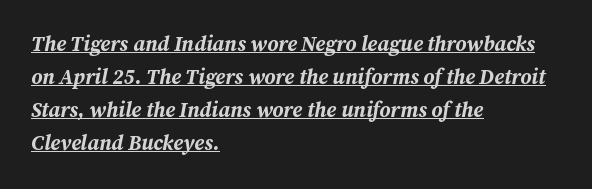
{"italic": "yes", "lean": "right", "slant_degrees": 12, "bold": "yes", "underline": "yes", "align": "left", "line_spacing": "normal", "line_spacing_ratio": 1.57, "letter_spacing": "normal", "letter_spacing_em": 0.0, "glyph_px": 21}
